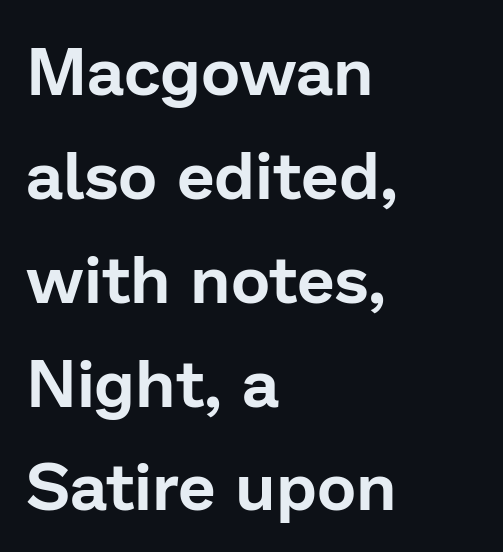
Q: Is the text italic (slanted)? A: No, it is upright.
Q: Is the typeface a serif or a sans-serif typeface? A: Sans-serif.
Q: Is the text underlined? A: No.
Q: How is the paragraph aligned? A: Left-aligned.
Q: Is the spacing between letters normal or unusually wide? A: Normal.
Q: Is the spacing between lines tight, normal or loose? A: Normal.
Q: Width (condensed, normal, or wide)? A: Normal.
Q: Stroke contrast? A: Low.
Q: x-height? A: Medium.
Q: Monospaced? A: No.
